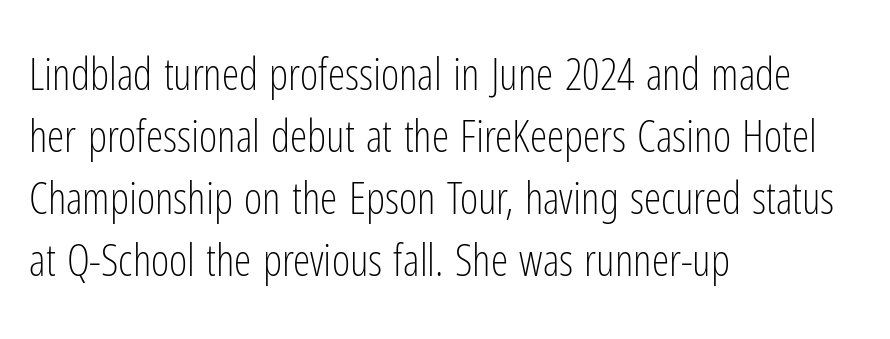
{"serif": "no", "italic": "no", "bold": "no", "weight": "light", "width": "condensed", "stroke_contrast": "low", "x_height": "medium", "monospaced": "no", "underline": "no", "align": "left", "line_spacing": "normal", "line_spacing_ratio": 1.41, "letter_spacing": "normal", "letter_spacing_em": 0.0, "glyph_px": 44}
